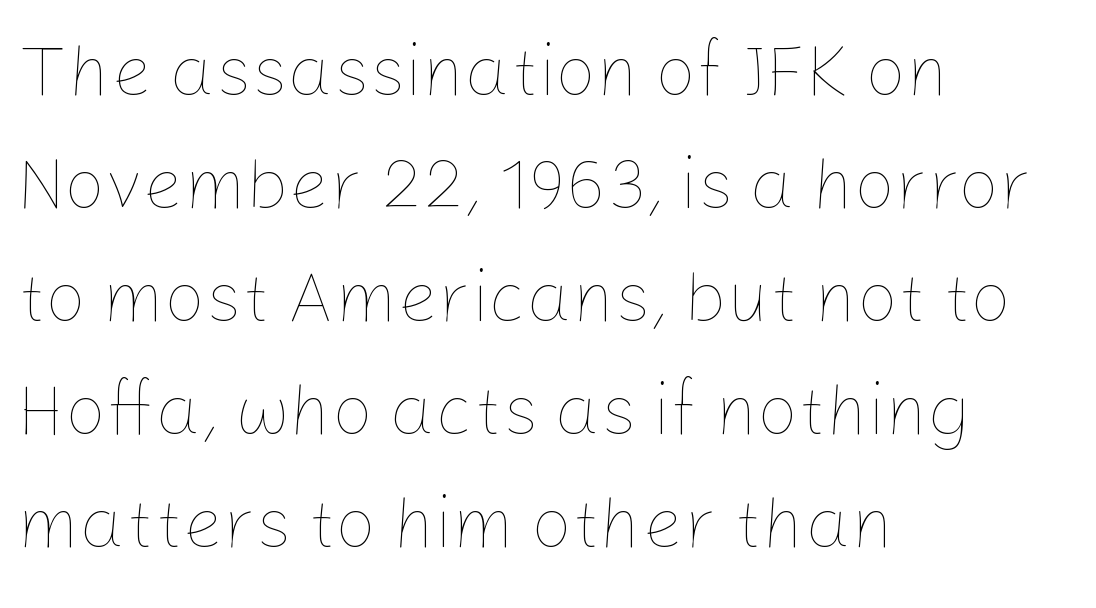
Horizontal alignment here is leftward, the default for most running prose. This reads as an unemphasized weight, regular at the heaviest. In terms of posture, this sample is upright. The strip under each line holds only bare page.
